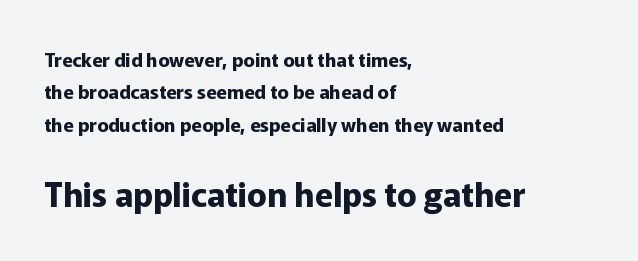
The image shows 33 px bold sans-serif type, upright; set left-aligned, line spacing 1.71x, normal letter spacing, not underlined; the second (bottom) block is 1.74x larger; low stroke contrast and a medium x-height.
